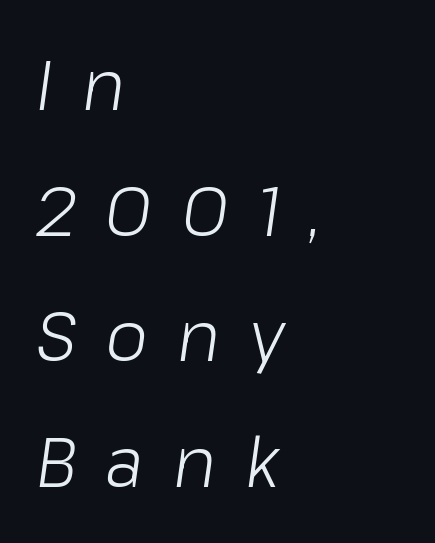
{"italic": "yes", "lean": "right", "slant_degrees": 8, "bold": "no", "weight": "light", "width": "normal", "stroke_contrast": "low", "x_height": "medium", "monospaced": "no", "underline": "no", "align": "left", "line_spacing_ratio": 1.82, "letter_spacing": "wide", "letter_spacing_em": 0.42, "glyph_px": 69}
